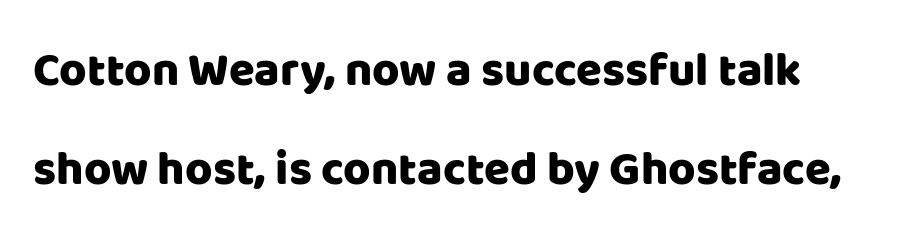
{"serif": "no", "italic": "no", "width": "normal", "stroke_contrast": "low", "x_height": "large", "monospaced": "no", "underline": "no", "align": "left", "line_spacing": "loose", "line_spacing_ratio": 2.1, "letter_spacing": "normal", "letter_spacing_em": 0.0, "glyph_px": 47}
